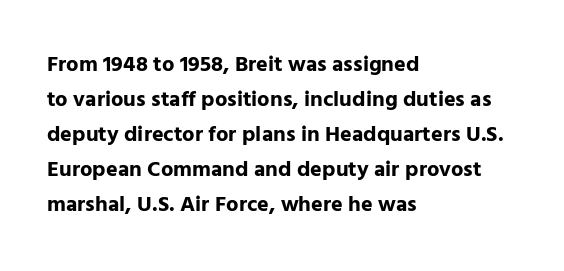
Q: Is the text bold? A: Yes.
Q: Is the text italic (slanted)? A: No, it is upright.
Q: Is the text underlined? A: No.
Q: How is the paragraph aligned? A: Left-aligned.
Q: Is the spacing between letters normal or unusually wide? A: Normal.
Q: Is the spacing between lines tight, normal or loose? A: Normal.
